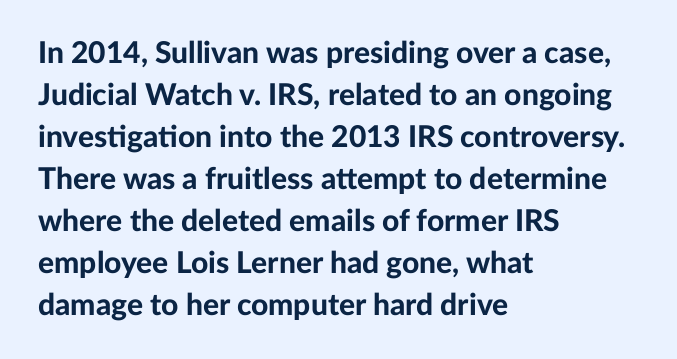
{"serif": "no", "italic": "no", "bold": "yes", "weight": "bold", "width": "normal", "stroke_contrast": "low", "x_height": "medium", "monospaced": "no", "underline": "no", "align": "left", "line_spacing": "normal", "line_spacing_ratio": 1.4, "letter_spacing": "normal", "letter_spacing_em": 0.0, "glyph_px": 30}
